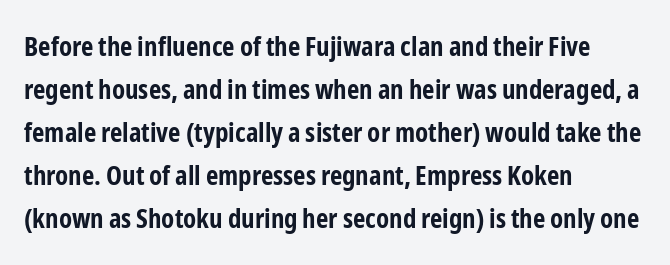
The image shows 27 px bold type, upright; set left-aligned, normal line spacing (1.59x), normal letter spacing, not underlined.
